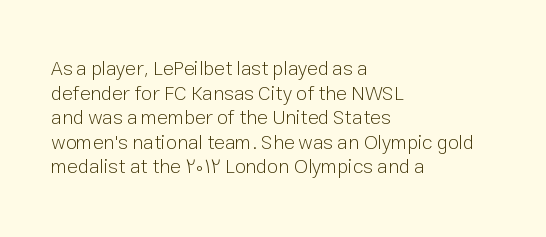
{"italic": "no", "bold": "no", "underline": "no", "align": "left", "line_spacing_ratio": 1.23, "letter_spacing": "normal", "letter_spacing_em": 0.0, "glyph_px": 20}
